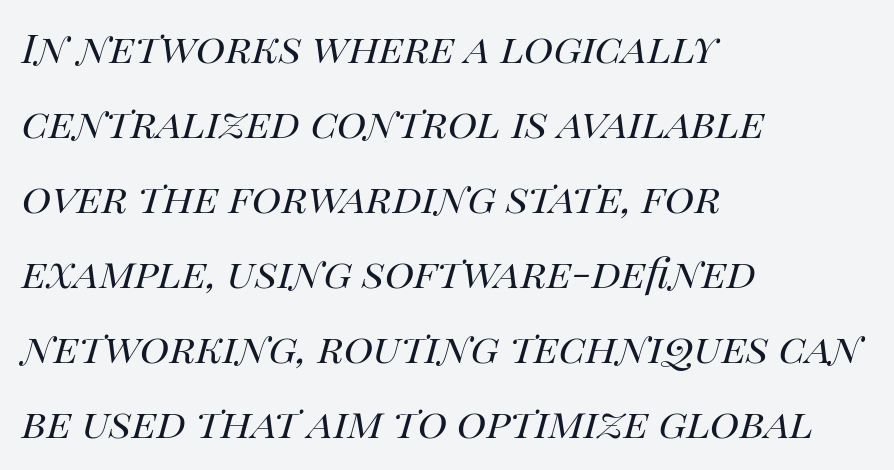
Varying glyph widths throughout — classic text-font behaviour. Each row of text sits above clean, open space. Tracking value appears to be zero — textbook default spacing. A student would call this left alignment; a typographer would say flush left, rag right.
